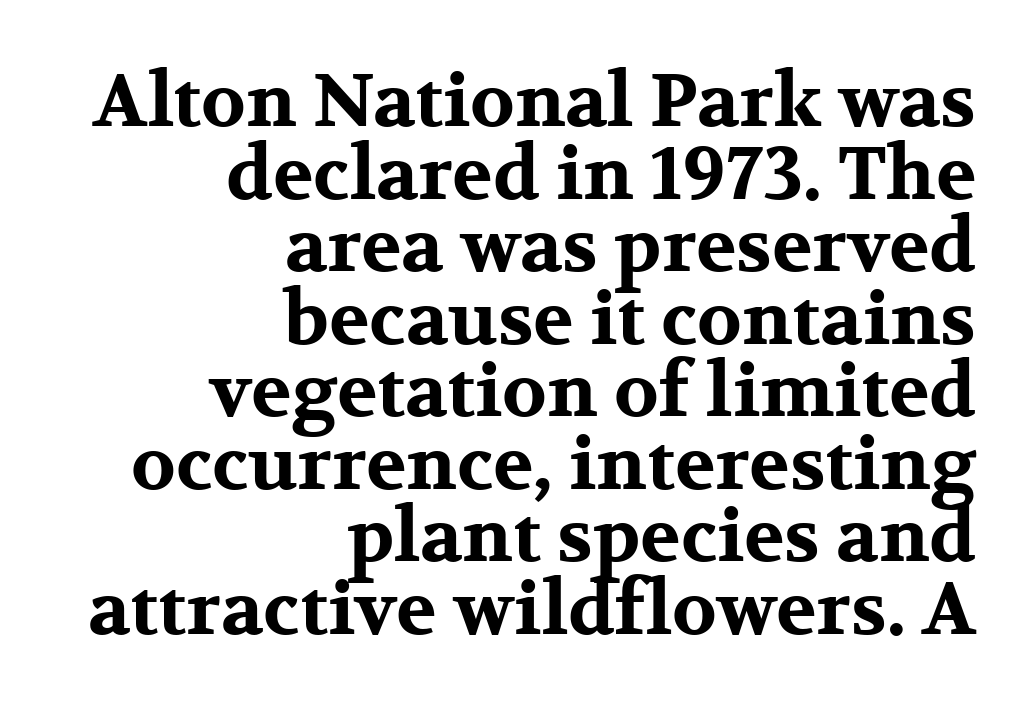
{"serif": "yes", "italic": "no", "bold": "yes", "weight": "bold", "width": "wide", "stroke_contrast": "medium", "x_height": "medium", "monospaced": "no", "underline": "no", "align": "right", "line_spacing": "tight", "line_spacing_ratio": 0.98, "letter_spacing": "normal", "letter_spacing_em": 0.0, "glyph_px": 74}
